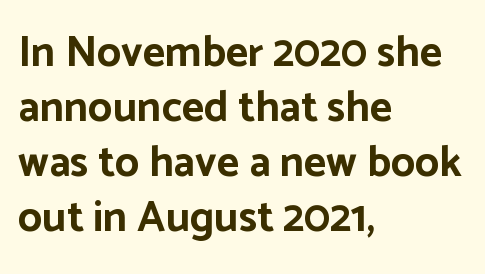
The image shows 43 px bold sans-serif type, upright; set left-aligned, normal line spacing (1.28x), normal letter spacing, not underlined; low stroke contrast and a medium x-height.
